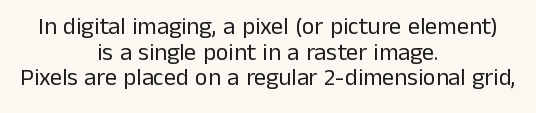
The image shows 24 px text type, upright; set centered, tight line spacing (1.07x), normal letter spacing, not underlined.
